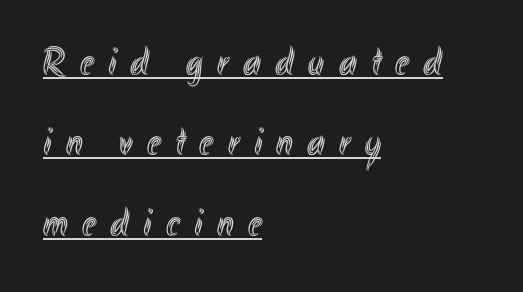
{"width": "condensed", "x_height": "small", "monospaced": "no", "underline": "yes", "align": "left", "line_spacing": "loose", "line_spacing_ratio": 2.01, "letter_spacing": "wide", "letter_spacing_em": 0.36, "glyph_px": 40}
